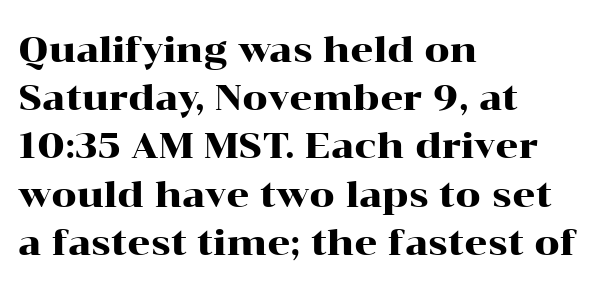
{"serif": "yes", "italic": "no", "width": "wide", "stroke_contrast": "high", "x_height": "medium", "monospaced": "no", "underline": "no", "align": "left", "line_spacing": "normal", "line_spacing_ratio": 1.34, "letter_spacing": "normal", "letter_spacing_em": 0.0, "glyph_px": 36}
